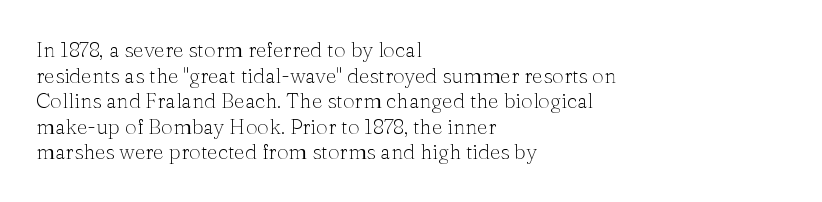
Does extra space separate the letters? No, they use regular spacing. The passage is arranged the way most books set body copy — flush left. The area under the type is left untouched. The face looks like a standard text weight, possibly lighter. Notice how the stems are strictly vertical — no italics here.
